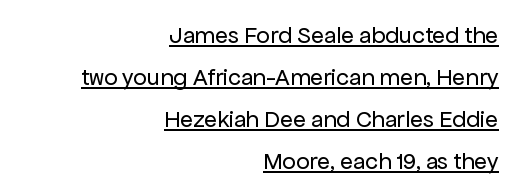
{"italic": "no", "bold": "no", "underline": "yes", "align": "right", "line_spacing_ratio": 1.75, "letter_spacing": "normal", "letter_spacing_em": 0.0, "glyph_px": 24}
